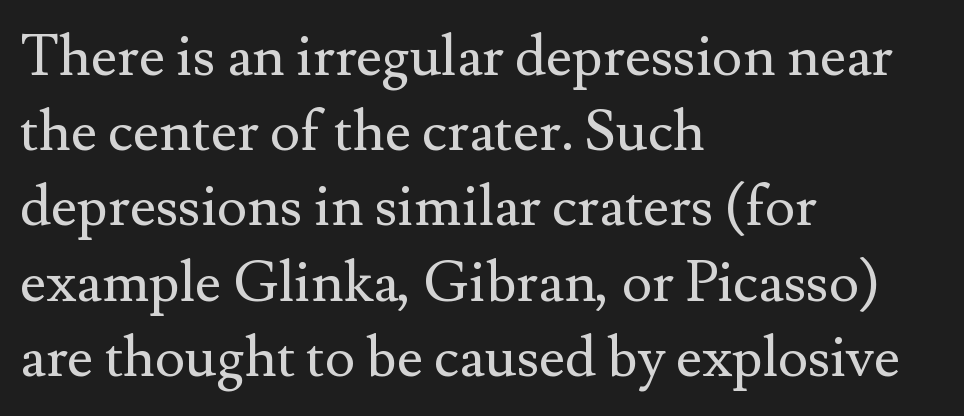
The image shows 57 px regular-weight serif type, upright; set left-aligned, normal line spacing (1.32x), normal letter spacing, not underlined; medium stroke contrast and a small x-height.
